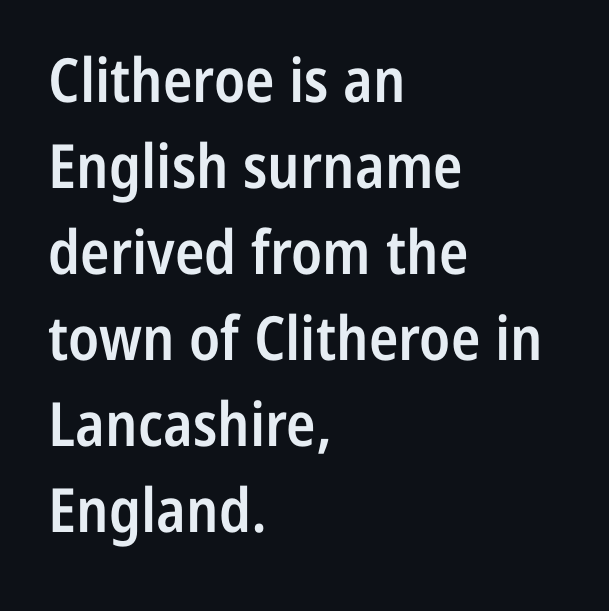
{"serif": "no", "italic": "no", "bold": "semi", "weight": "semibold", "width": "condensed", "stroke_contrast": "low", "x_height": "medium", "monospaced": "no", "underline": "no", "align": "left", "line_spacing": "normal", "line_spacing_ratio": 1.41, "letter_spacing": "normal", "letter_spacing_em": 0.0, "glyph_px": 61}
